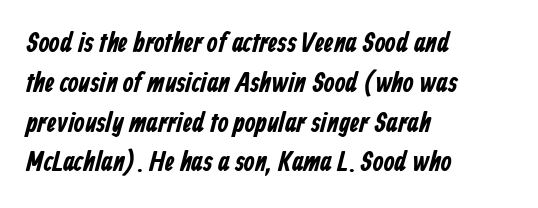
Every row of glyphs begins at an identical x-position on the left. Do the characters align in a grid? No, the font is proportional. A dark, heavy texture on the line: the type is bold. The string is rendered with underlining switched off. Reading down the column, the eye jumps a familiar distance to each next line.
